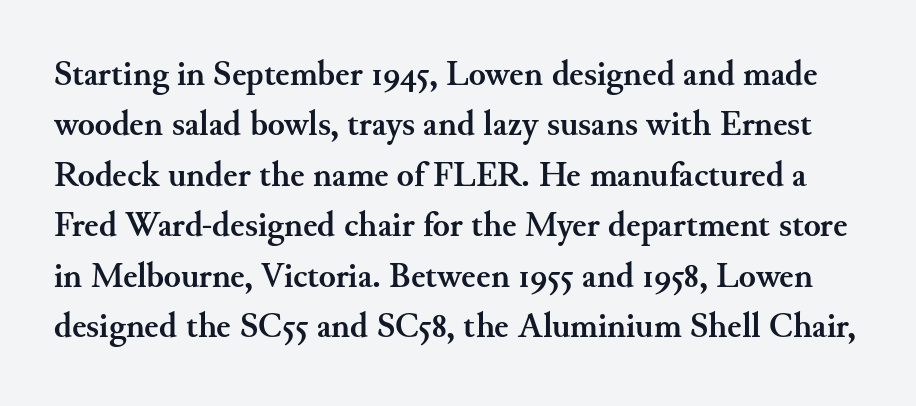
The image shows 35 px semibold serif type, upright; set normal line spacing (1.44x), normal letter spacing, not underlined; medium stroke contrast and a small x-height.
